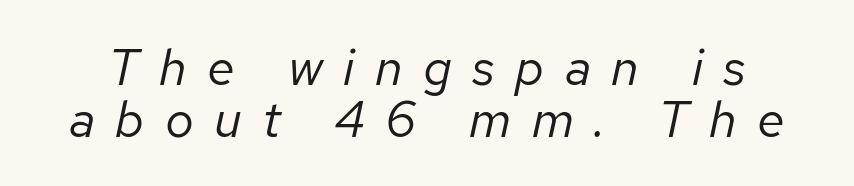
Q: Is the text bold? A: No.
Q: Is the text italic (slanted)? A: Yes, it leans right by about 12 degrees.
Q: Is the text underlined? A: No.
Q: Is the spacing between letters normal or unusually wide? A: Unusually wide.
Q: Is the spacing between lines tight, normal or loose? A: Tight.
Q: Width (condensed, normal, or wide)? A: Normal.
Q: Stroke contrast? A: Low.
Q: x-height? A: Medium.
Q: Monospaced? A: No.
